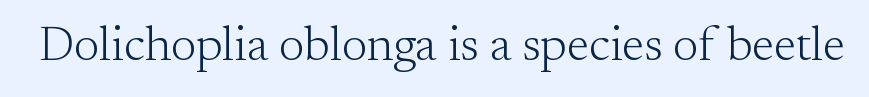
{"serif": "yes", "italic": "no", "bold": "no", "weight": "light", "width": "normal", "stroke_contrast": "medium", "x_height": "small", "monospaced": "no", "underline": "no", "letter_spacing": "normal", "letter_spacing_em": 0.0, "glyph_px": 48}
